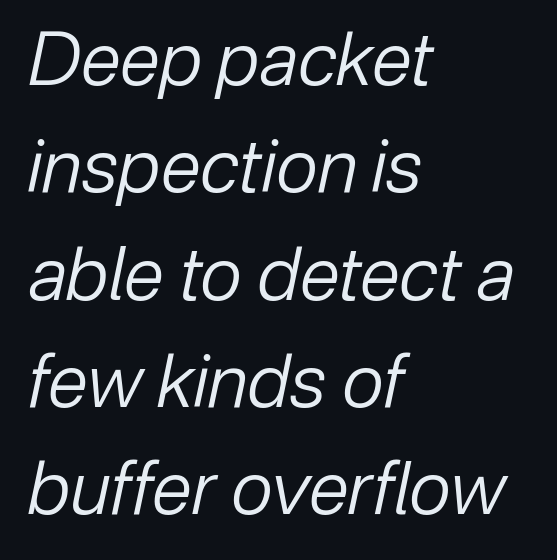
Q: Is the text bold? A: No.
Q: Is the text italic (slanted)? A: Yes, it leans right by about 12 degrees.
Q: Is the text underlined? A: No.
Q: How is the paragraph aligned? A: Left-aligned.
Q: Is the spacing between letters normal or unusually wide? A: Normal.
Q: Is the spacing between lines tight, normal or loose? A: Normal.
Q: Width (condensed, normal, or wide)? A: Normal.
Q: Stroke contrast? A: Low.
Q: x-height? A: Medium.
Q: Monospaced? A: No.
